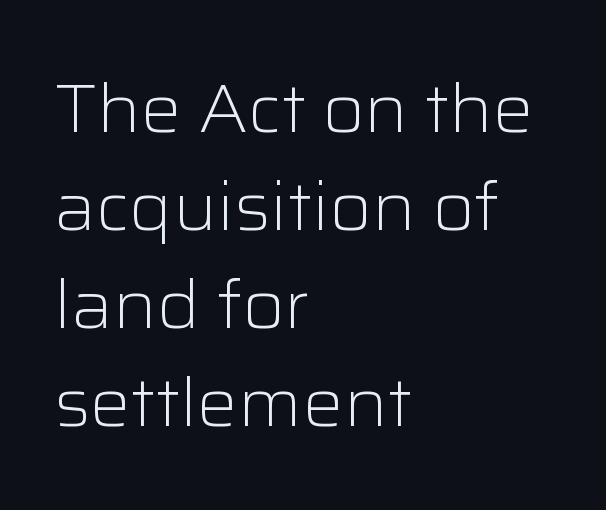
The image shows 68 px light sans-serif type, upright; set left-aligned, normal line spacing (1.44x), normal letter spacing, not underlined; low stroke contrast and a medium x-height.
